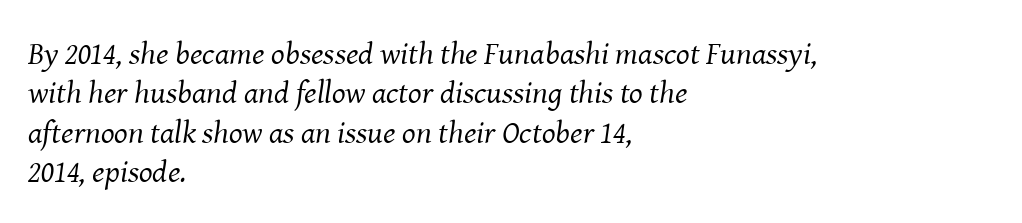
{"serif": "yes", "italic": "yes", "lean": "right", "slant_degrees": 8, "bold": "no", "weight": "regular", "width": "normal", "stroke_contrast": "medium", "x_height": "medium", "monospaced": "no", "underline": "no", "align": "left", "line_spacing_ratio": 1.23, "letter_spacing": "normal", "letter_spacing_em": 0.0, "glyph_px": 32}
